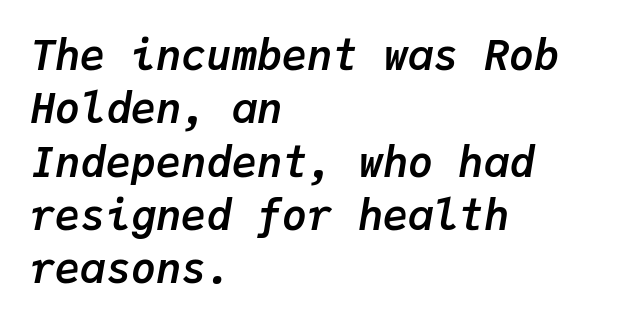
The sample has been set heavy, in full bold. The string is rendered with underlining switched off. Default kerning and tracking; the words read as compact shapes. The typography opts for an oblique posture over an upright one.
